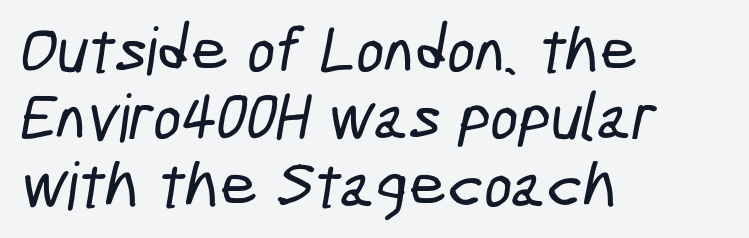
Q: Is the typeface a serif or a sans-serif typeface? A: Sans-serif.
Q: Is the text underlined? A: No.
Q: How is the paragraph aligned? A: Left-aligned.
Q: Is the spacing between letters normal or unusually wide? A: Normal.
Q: Is the spacing between lines tight, normal or loose? A: Tight.
Q: Width (condensed, normal, or wide)? A: Condensed.
Q: Stroke contrast? A: Low.
Q: x-height? A: Medium.
Q: Monospaced? A: No.
